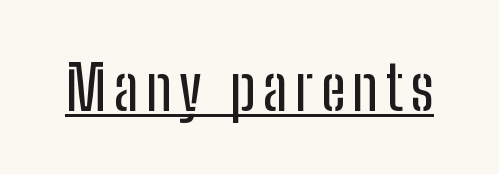
A rule runs beneath these lines of type. Each letter's strokes conclude bluntly, with no projecting serifs. Here the designer chose a conventional face with non-uniform glyph widths. Upright lettering throughout.
